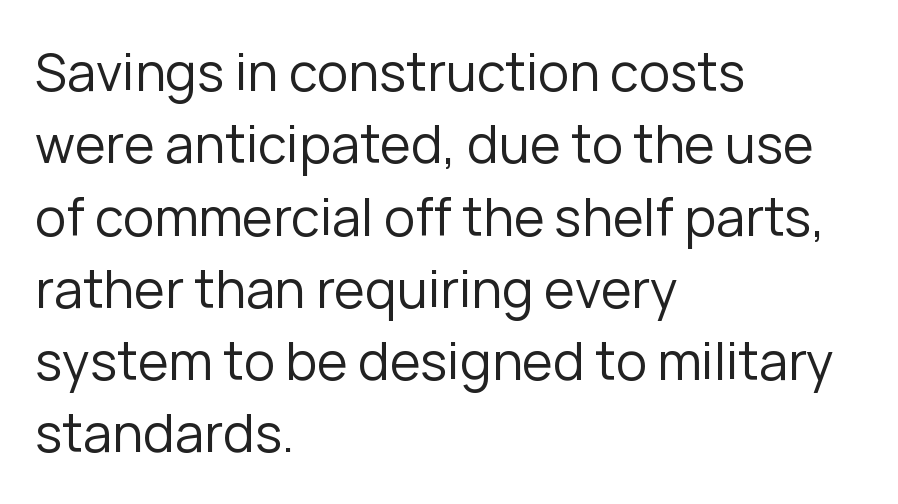
It's the straight-up-and-down kind of type. On a weight scale, this lands at 450 or below. Type style note: lacks serifs. Left-aligned paragraph, ragged on the right. Character widths vary here, with narrow letters taking less room than wide ones. Observe the ordinary spacing: letters are neighbours, not strangers.
